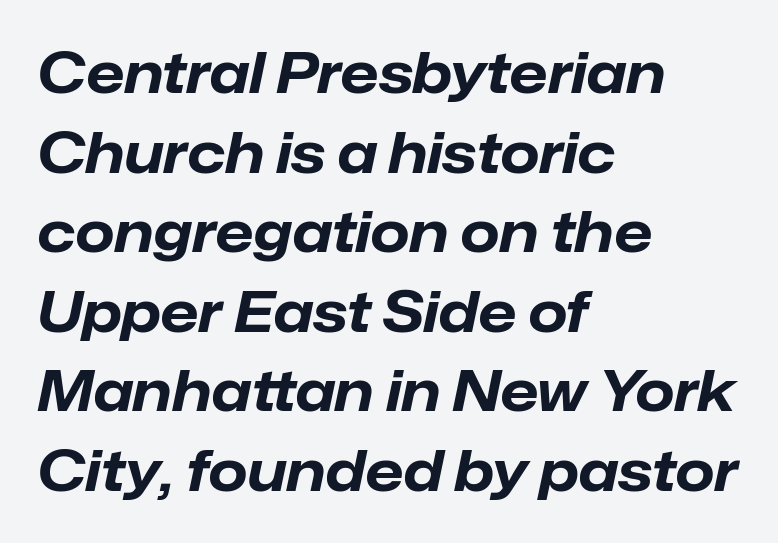
The image shows 56 px bold type, italic (leaning right); set left-aligned, normal line spacing (1.42x), normal letter spacing, not underlined; low stroke contrast and a medium x-height.
